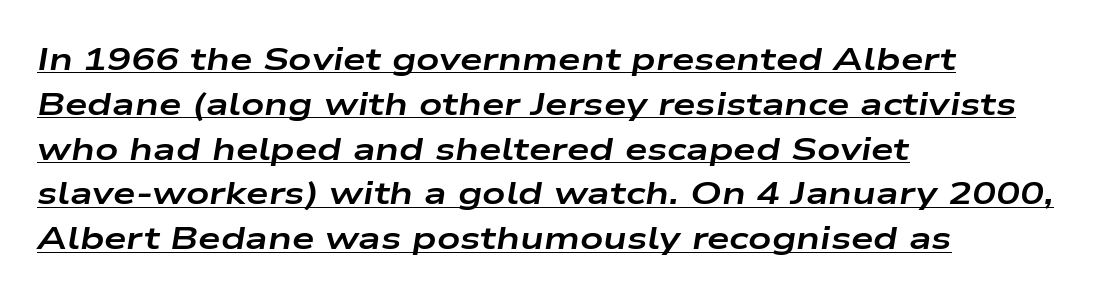
Q: Is the text bold? A: Yes.
Q: Is the text italic (slanted)? A: Yes, it leans right by about 9 degrees.
Q: Is the text underlined? A: Yes.
Q: How is the paragraph aligned? A: Left-aligned.
Q: Is the spacing between letters normal or unusually wide? A: Normal.
Q: Is the spacing between lines tight, normal or loose? A: Normal.
Q: Width (condensed, normal, or wide)? A: Wide.
Q: Stroke contrast? A: Low.
Q: x-height? A: Medium.
Q: Monospaced? A: No.
